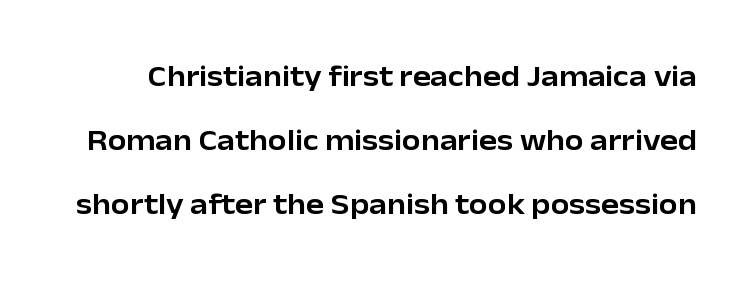
Words float on clear page, feet unadorned. Each letter keeps its own natural width here, so spacing adapts to shape. Standard letterfit; no display-style spreading of the glyphs. Are there feet on the stems? There aren't — it's a sans. In terms of leading, this rendering errs on the spacious side. Italic: no, the glyphs are upright roman.
